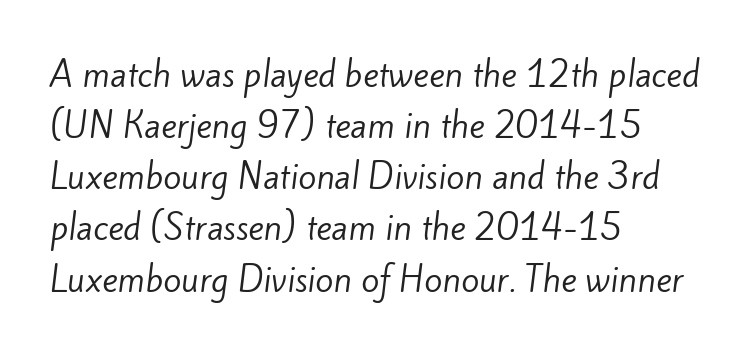
{"serif": "no", "bold": "no", "weight": "regular", "width": "normal", "stroke_contrast": "low", "x_height": "small", "monospaced": "no", "underline": "no", "align": "left", "line_spacing": "normal", "line_spacing_ratio": 1.55, "letter_spacing": "normal", "letter_spacing_em": 0.0, "glyph_px": 33}
